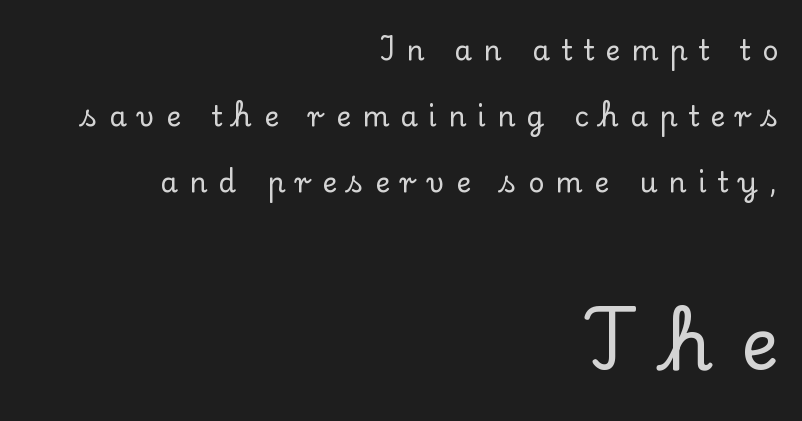
{"serif": "yes", "italic": "no", "width": "normal", "stroke_contrast": "low", "x_height": "small", "monospaced": "no", "underline": "no", "align": "right", "line_spacing": "loose", "line_spacing_ratio": 2.35, "letter_spacing": "wide", "letter_spacing_em": 0.4, "larger_block": "second", "size_ratio": 2.54, "glyph_px": 71}
